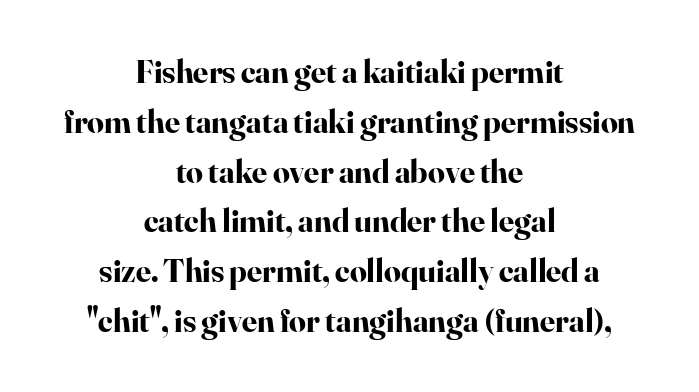
Q: Is the text bold? A: Yes.
Q: Is the text italic (slanted)? A: No, it is upright.
Q: Is the typeface a serif or a sans-serif typeface? A: Serif.
Q: Is the text underlined? A: No.
Q: How is the paragraph aligned? A: Centered.
Q: Is the spacing between letters normal or unusually wide? A: Normal.
Q: Is the spacing between lines tight, normal or loose? A: Normal.
Q: Width (condensed, normal, or wide)? A: Normal.
Q: Stroke contrast? A: High.
Q: x-height? A: Small.
Q: Monospaced? A: No.
